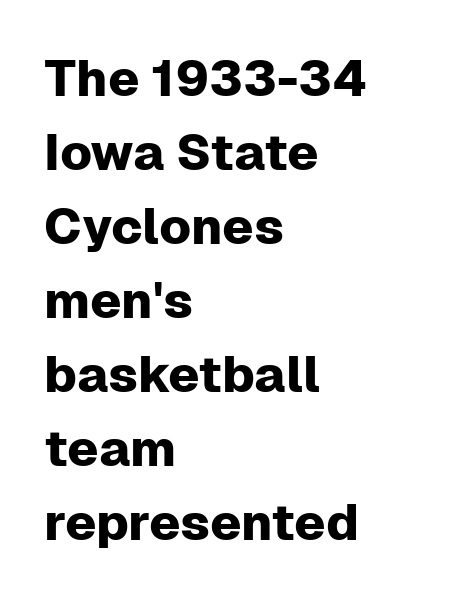
The image shows 51 px sans-serif type, upright; set left-aligned, normal line spacing (1.45x), normal letter spacing, not underlined; low stroke contrast and a medium x-height.
